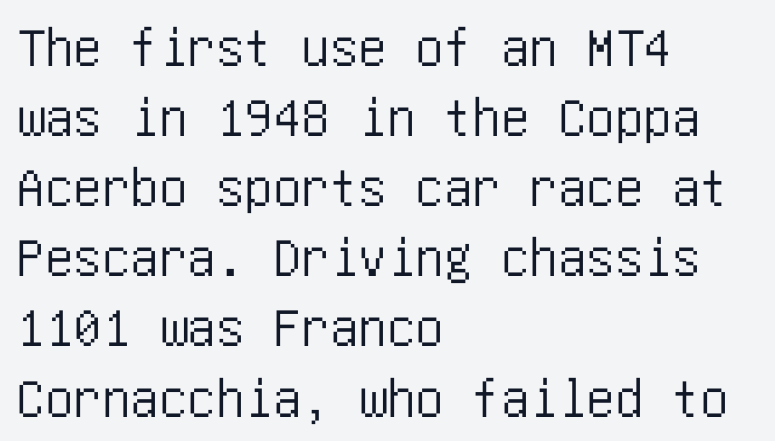
The image shows 57 px condensed sans-serif type, upright; set left-aligned, line spacing 1.23x, normal letter spacing, not underlined; low stroke contrast and a large x-height.
